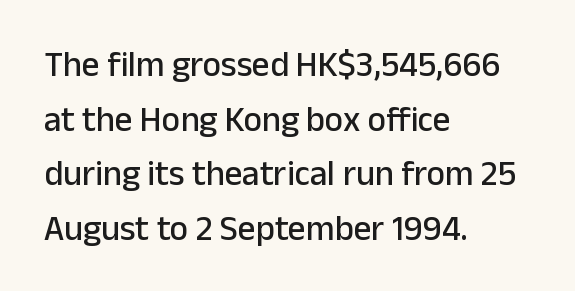
The image shows 35 px sans-serif type, upright; set left-aligned, normal line spacing (1.56x), normal letter spacing, not underlined; low stroke contrast and a medium x-height.
